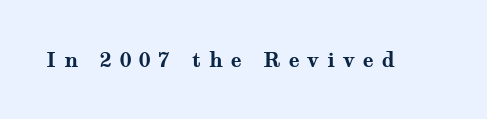
The image shows 20 px bold type, upright; set unusually wide letter spacing (+0.4 em), not underlined.
